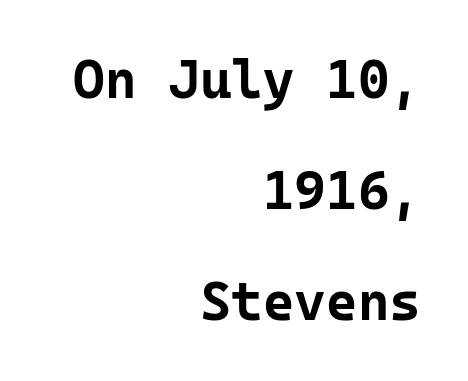
The image shows 54 px bold sans-serif type, upright, monospaced; set right-aligned, loose line spacing (2.06x), normal letter spacing, not underlined; low stroke contrast and a medium x-height.
